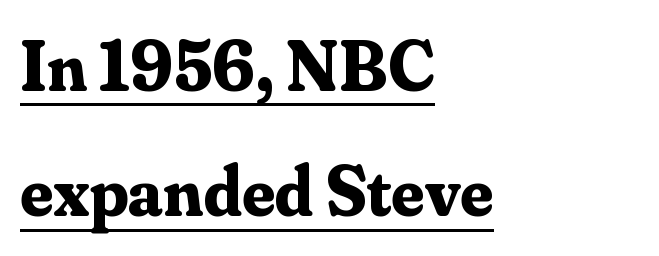
{"serif": "yes", "italic": "no", "bold": "yes", "weight": "bold", "width": "normal", "stroke_contrast": "medium", "x_height": "small", "monospaced": "no", "underline": "yes", "align": "left", "line_spacing_ratio": 1.74, "letter_spacing": "normal", "letter_spacing_em": 0.0, "glyph_px": 72}
